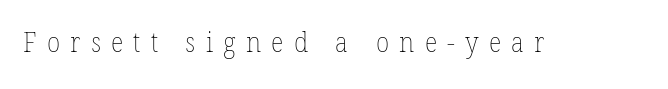
The words here are not underlined. Bold? No — there's no thickening of the strokes. The tracking reads as deliberately expanded to a designer's eye.
